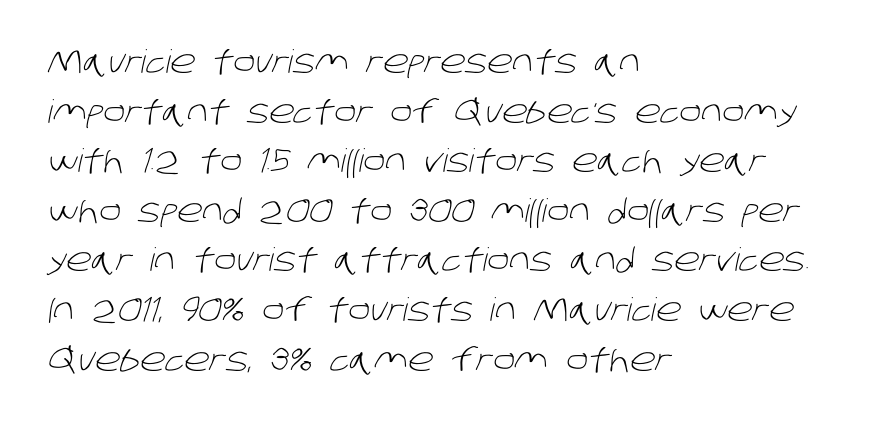
Q: Is the text bold? A: No.
Q: Is the typeface a serif or a sans-serif typeface? A: Sans-serif.
Q: Is the text underlined? A: No.
Q: How is the paragraph aligned? A: Left-aligned.
Q: Is the spacing between letters normal or unusually wide? A: Normal.
Q: Is the spacing between lines tight, normal or loose? A: Normal.
Q: Width (condensed, normal, or wide)? A: Normal.
Q: Stroke contrast? A: Low.
Q: x-height? A: Large.
Q: Monospaced? A: No.
